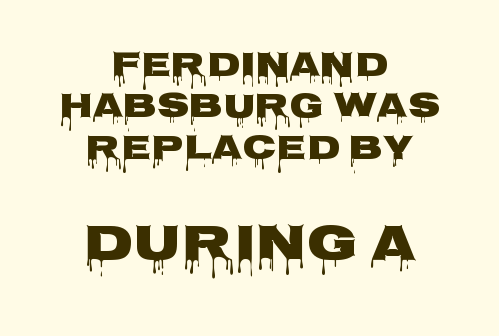
Here the second block reads like a headline and the first like body copy. Looks like regular typesetting: each glyph gets only the width it needs. The passage shown is emphatically bold. The specimen omits any rule beneath the text block's lines. Standard letterfit; no display-style spreading of the glyphs.
